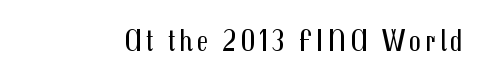
The image shows 30 px regular-weight, condensed sans-serif type, upright; set not underlined; medium stroke contrast and a medium x-height.
